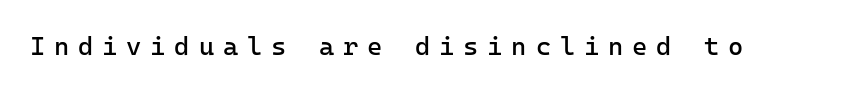
The image shows 26 px text type, upright; set unusually wide letter spacing (+0.34 em), not underlined.
